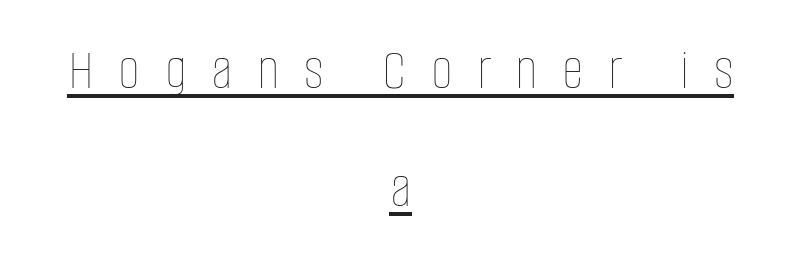
{"italic": "no", "bold": "no", "weight": "thin", "width": "condensed", "stroke_contrast": "low", "x_height": "large", "monospaced": "no", "underline": "yes", "align": "center", "line_spacing": "loose", "line_spacing_ratio": 1.96, "letter_spacing": "wide", "letter_spacing_em": 0.41, "glyph_px": 60}
